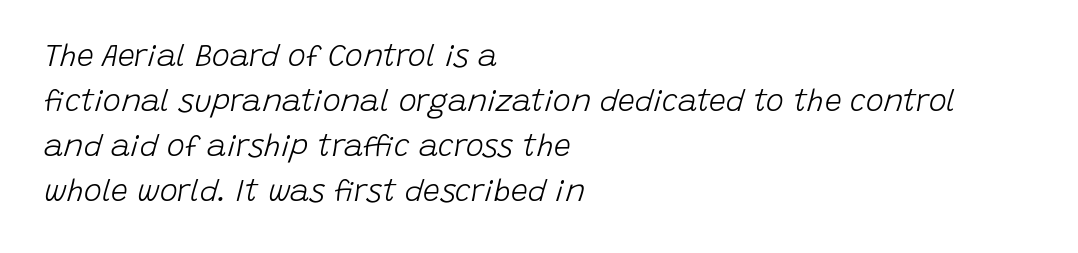
The image shows 30 px light type, italic (leaning right); set left-aligned, normal line spacing (1.5x), normal letter spacing, not underlined; low stroke contrast and a large x-height.
